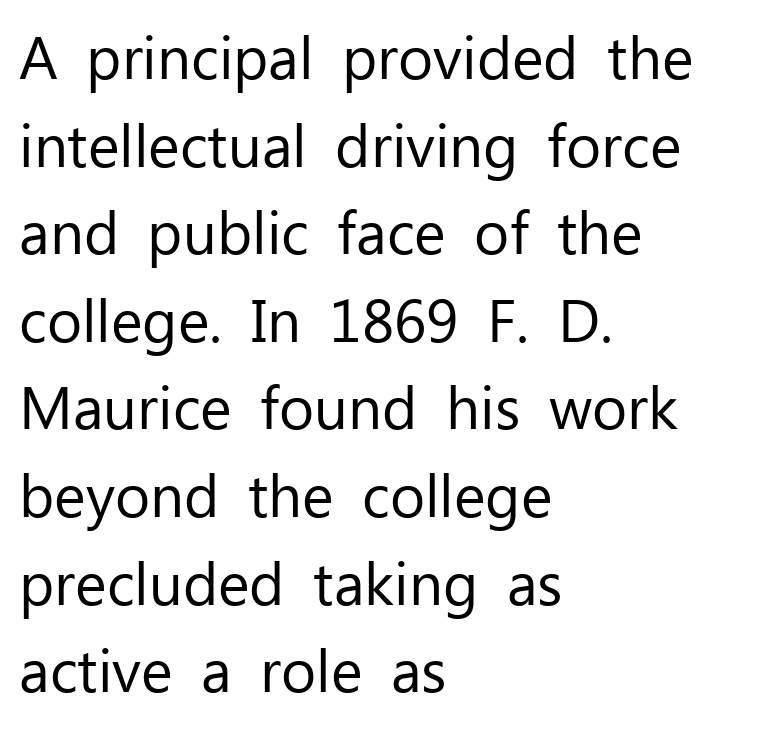
Q: Is the text bold? A: No.
Q: Is the text italic (slanted)? A: No, it is upright.
Q: Is the typeface a serif or a sans-serif typeface? A: Sans-serif.
Q: Is the text underlined? A: No.
Q: How is the paragraph aligned? A: Left-aligned.
Q: Is the spacing between letters normal or unusually wide? A: Normal.
Q: Is the spacing between lines tight, normal or loose? A: Normal.
Q: Width (condensed, normal, or wide)? A: Normal.
Q: Stroke contrast? A: Low.
Q: x-height? A: Medium.
Q: Monospaced? A: No.
